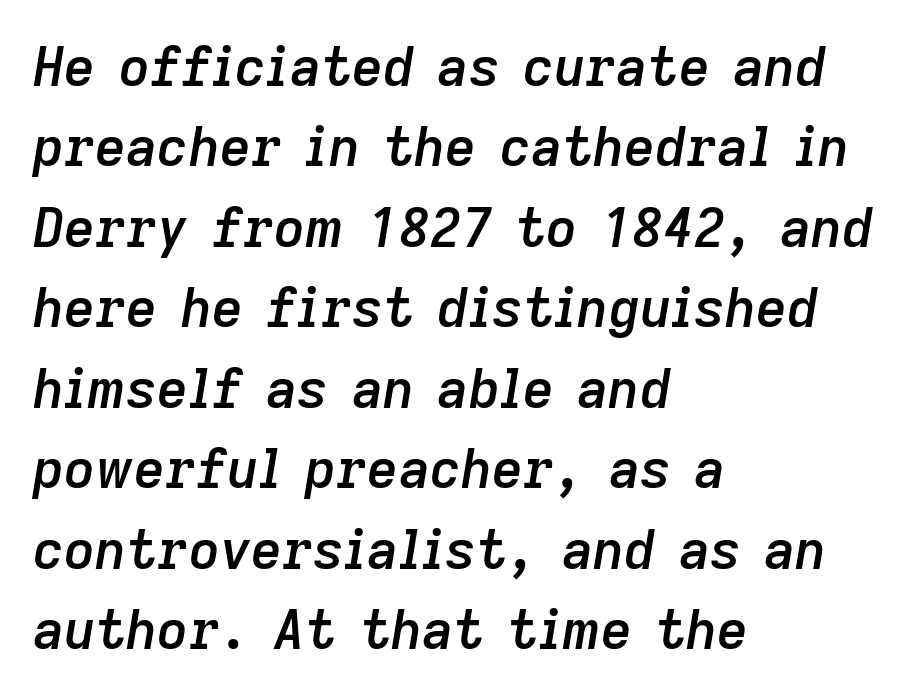
Q: Is the text bold? A: Semi-bold.
Q: Is the text italic (slanted)? A: Yes, it leans right by about 9 degrees.
Q: Is the text underlined? A: No.
Q: How is the paragraph aligned? A: Left-aligned.
Q: Is the spacing between letters normal or unusually wide? A: Normal.
Q: Is the spacing between lines tight, normal or loose? A: Normal.
Q: Width (condensed, normal, or wide)? A: Normal.
Q: Stroke contrast? A: Low.
Q: x-height? A: Medium.
Q: Monospaced? A: No.
